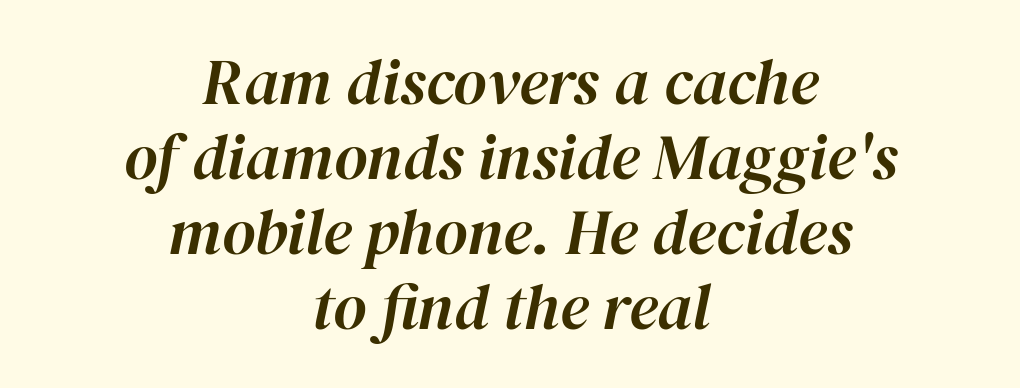
The image shows 64 px text type, italic (leaning right); set centered, line spacing 1.17x, normal letter spacing, not underlined; high stroke contrast and a medium x-height.
